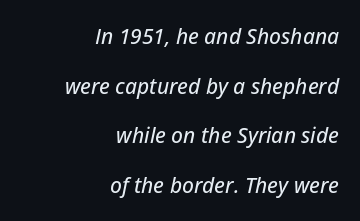
{"italic": "yes", "lean": "right", "slant_degrees": 12, "underline": "no", "align": "right", "line_spacing": "loose", "line_spacing_ratio": 2.36, "letter_spacing": "normal", "letter_spacing_em": 0.0, "glyph_px": 21}
